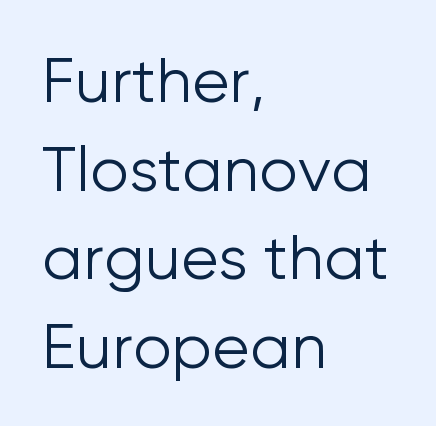
Q: Is the text bold? A: No.
Q: Is the text italic (slanted)? A: No, it is upright.
Q: Is the typeface a serif or a sans-serif typeface? A: Sans-serif.
Q: Is the text underlined? A: No.
Q: How is the paragraph aligned? A: Left-aligned.
Q: Is the spacing between letters normal or unusually wide? A: Normal.
Q: Is the spacing between lines tight, normal or loose? A: Normal.
Q: Width (condensed, normal, or wide)? A: Normal.
Q: Stroke contrast? A: Low.
Q: x-height? A: Medium.
Q: Monospaced? A: No.
